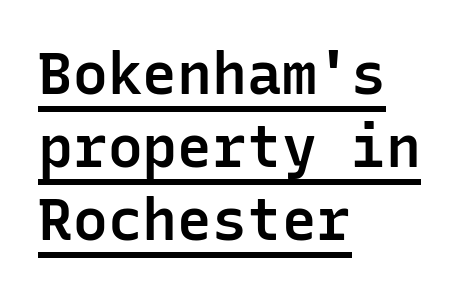
{"serif": "no", "italic": "no", "bold": "semi", "weight": "semibold", "width": "normal", "stroke_contrast": "low", "x_height": "medium", "monospaced": "yes", "underline": "yes", "align": "left", "line_spacing": "normal", "line_spacing_ratio": 1.26, "letter_spacing": "normal", "letter_spacing_em": 0.0, "glyph_px": 58}
